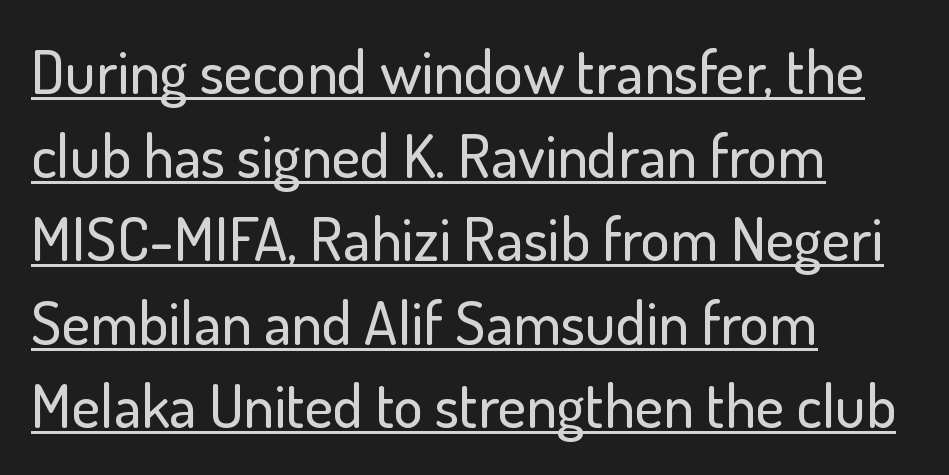
Look at the bottom of the vertical strokes: they stop flat, with no serifs. Leading matches the norm, producing a regular column. These lines were composed using upright roman letters. Which margin do the lines hug? The left one — the right edge is uneven. Descenders here cross a horizontal rule under the line.
